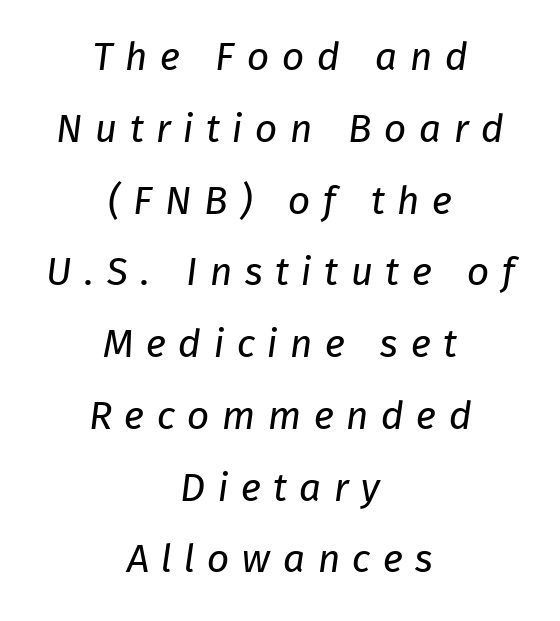
{"serif": "no", "bold": "no", "weight": "regular", "width": "normal", "stroke_contrast": "low", "x_height": "medium", "monospaced": "no", "underline": "no", "align": "center", "line_spacing_ratio": 1.84, "letter_spacing": "wide", "letter_spacing_em": 0.32, "glyph_px": 39}
